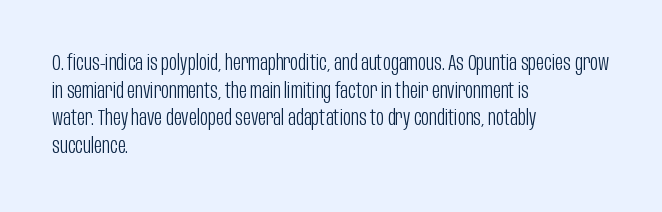
{"italic": "no", "bold": "no", "underline": "no", "align": "left", "line_spacing": "normal", "line_spacing_ratio": 1.26, "letter_spacing": "normal", "letter_spacing_em": 0.0, "glyph_px": 22}
